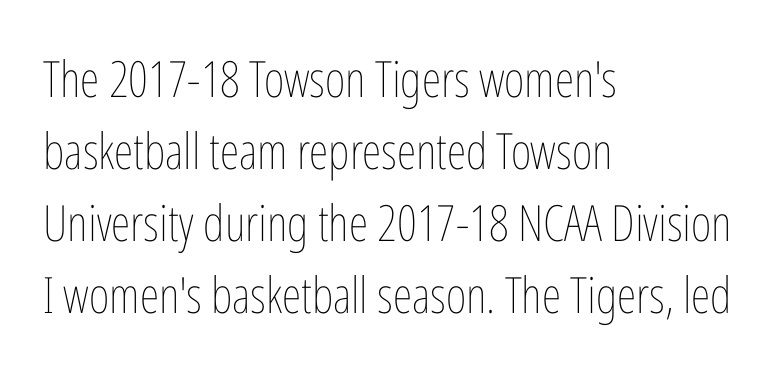
{"italic": "no", "bold": "no", "weight": "thin", "width": "condensed", "stroke_contrast": "low", "x_height": "medium", "monospaced": "no", "underline": "no", "align": "left", "line_spacing": "normal", "line_spacing_ratio": 1.44, "letter_spacing": "normal", "letter_spacing_em": 0.0, "glyph_px": 50}
